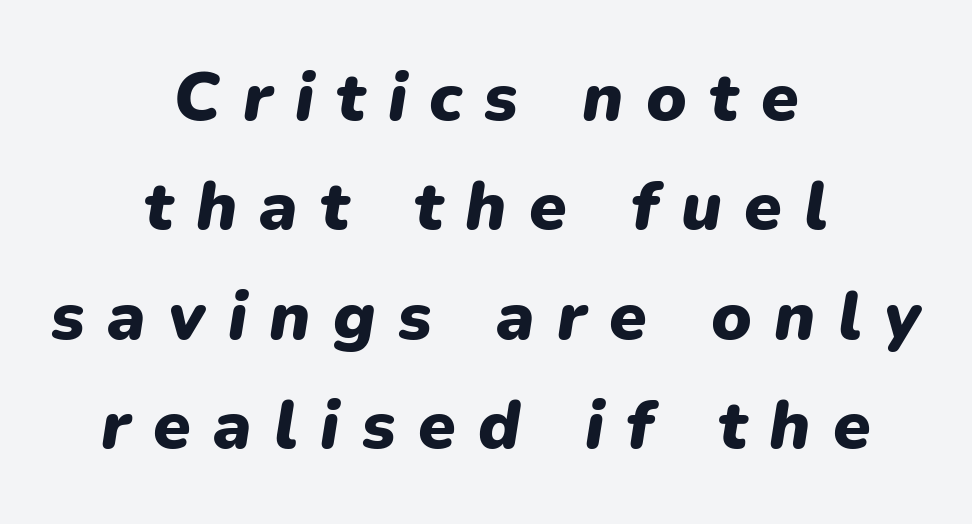
Line starts and ends both wander, symmetrically. The letters advance in unequal steps, a hallmark of proportional type. The tracking jumps out immediately: characters are airy and widely separated. In terms of posture, this sample is oblique. These lines carry a lot of weight — the face is fully bold.
